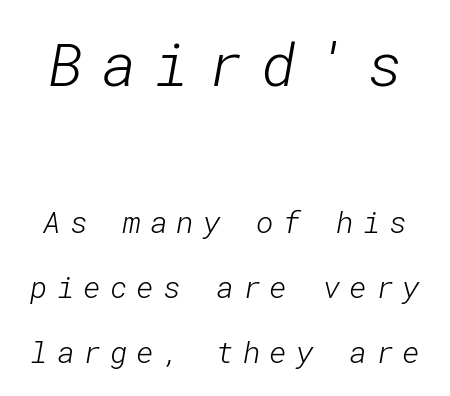
{"serif": "no", "bold": "no", "weight": "light", "width": "normal", "stroke_contrast": "low", "x_height": "medium", "underline": "no", "line_spacing": "loose", "line_spacing_ratio": 2.17, "letter_spacing": "wide", "letter_spacing_em": 0.3, "larger_block": "first", "size_ratio": 2.0, "glyph_px": 60}
